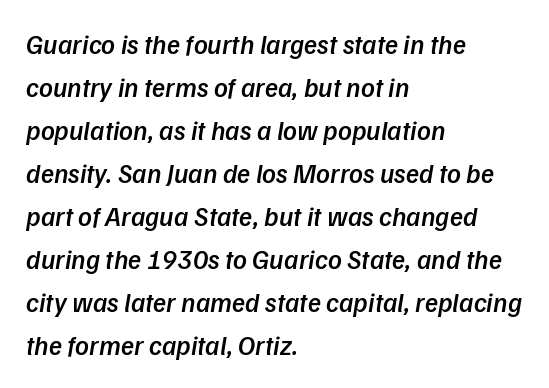
Q: Is the text bold? A: Semi-bold.
Q: Is the text underlined? A: No.
Q: How is the paragraph aligned? A: Left-aligned.
Q: Is the spacing between letters normal or unusually wide? A: Normal.
Q: Is the spacing between lines tight, normal or loose? A: Normal.
